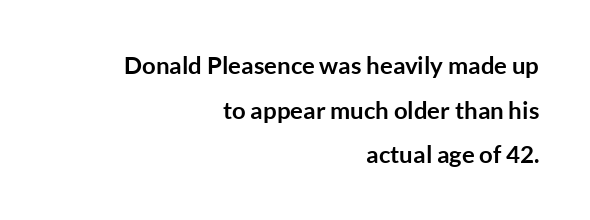
Q: Is the text bold? A: Yes.
Q: Is the text italic (slanted)? A: No, it is upright.
Q: Is the text underlined? A: No.
Q: How is the paragraph aligned? A: Right-aligned.
Q: Is the spacing between letters normal or unusually wide? A: Normal.
